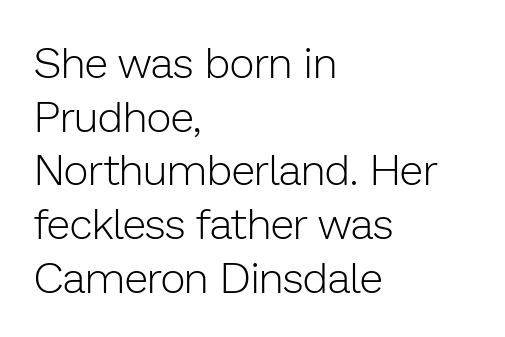
The image shows 43 px light sans-serif type, upright; set left-aligned, normal line spacing (1.25x), normal letter spacing, not underlined; low stroke contrast and a medium x-height.
